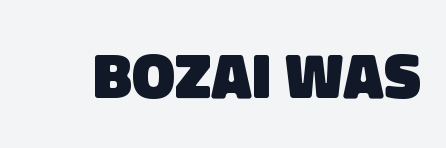
{"serif": "no", "bold": "yes", "weight": "heavy", "width": "normal", "stroke_contrast": "low", "x_height": "large", "monospaced": "no", "underline": "no", "letter_spacing": "normal", "letter_spacing_em": 0.0, "glyph_px": 64}
